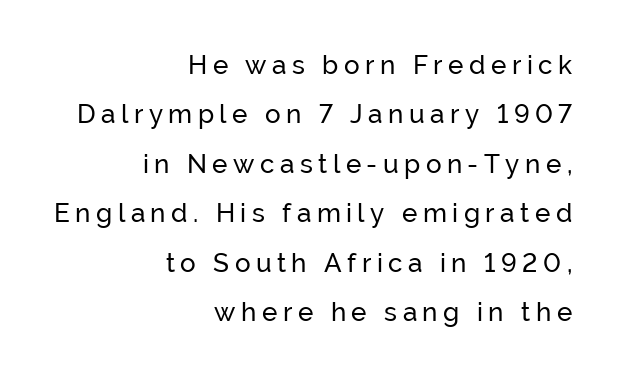
{"italic": "no", "underline": "no", "align": "right", "line_spacing": "loose", "line_spacing_ratio": 1.9, "letter_spacing": "wide", "letter_spacing_em": 0.21, "glyph_px": 26}
